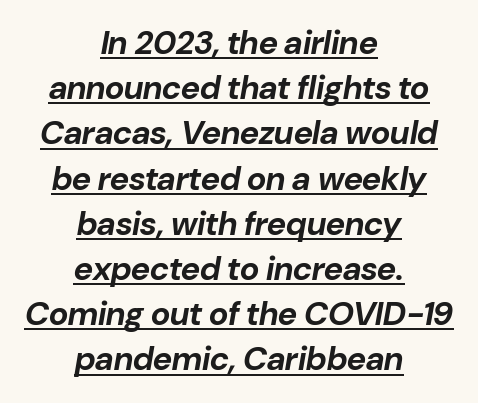
The image shows 33 px bold type, italic (leaning right); set centered, normal line spacing (1.37x), normal letter spacing, underlined; low stroke contrast and a medium x-height.
